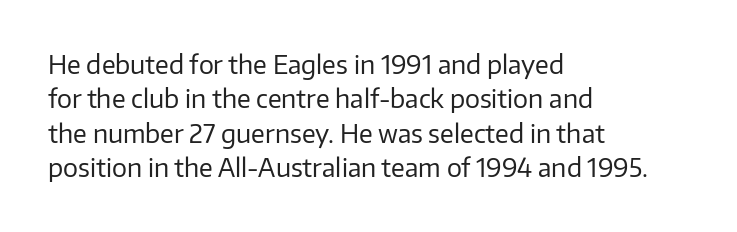
The image shows 25 px text type, upright; set left-aligned, normal line spacing (1.38x), normal letter spacing, not underlined.
